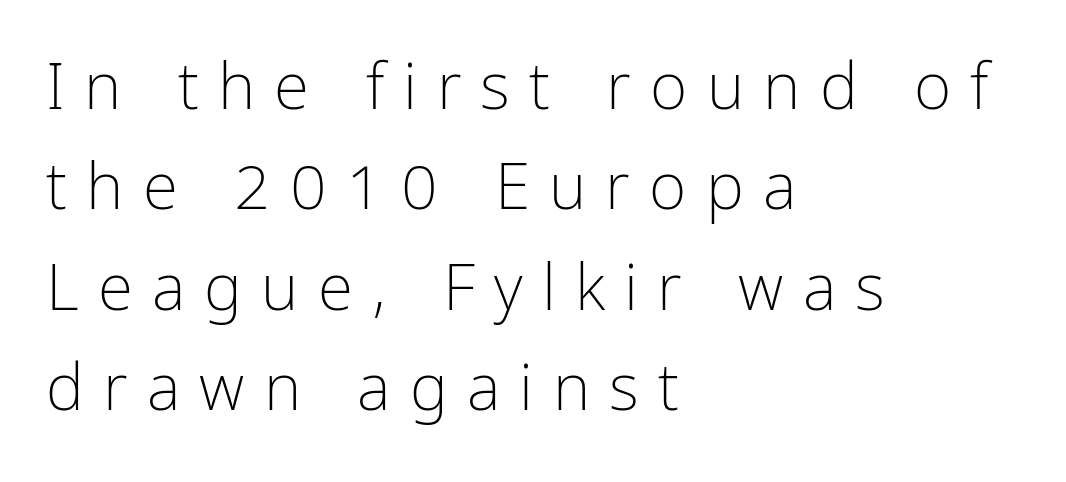
The image shows 64 px light, condensed sans-serif type, upright; set left-aligned, normal line spacing (1.57x), unusually wide letter spacing (+0.3 em), not underlined; low stroke contrast and a medium x-height.
